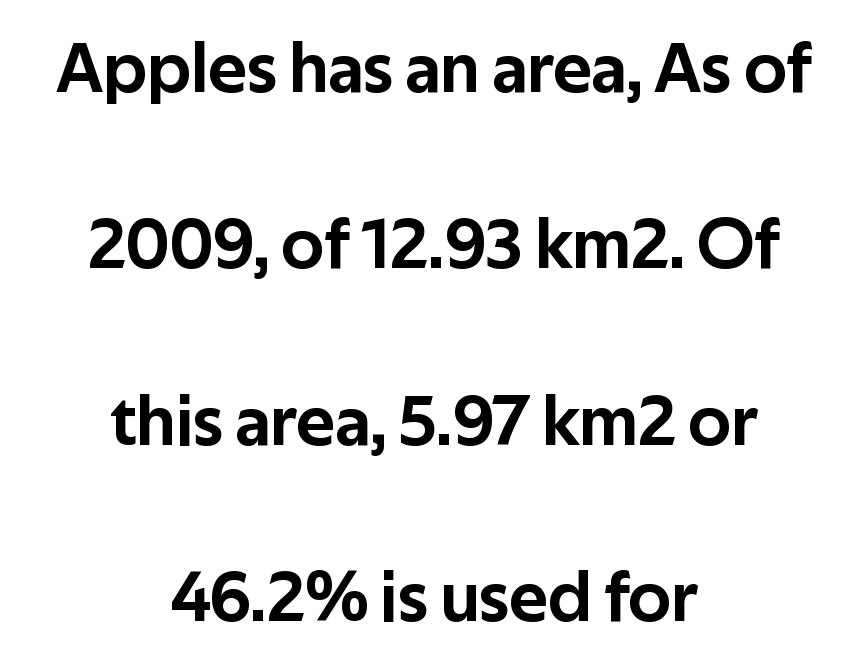
{"serif": "no", "italic": "no", "width": "normal", "stroke_contrast": "low", "x_height": "medium", "monospaced": "no", "underline": "no", "align": "center", "line_spacing": "loose", "line_spacing_ratio": 2.45, "letter_spacing": "normal", "letter_spacing_em": 0.0, "glyph_px": 72}
